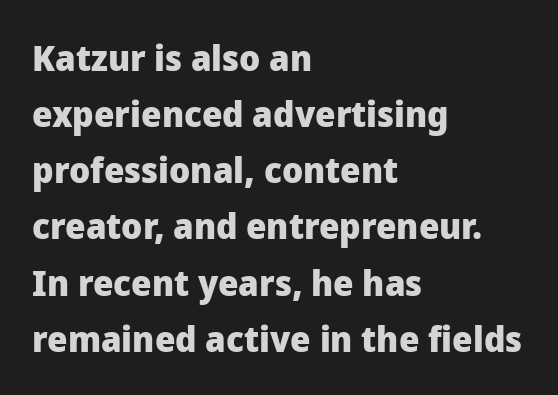
Quick note: underline off. Posture: upright roman. A student would call this left alignment; a typographer would say flush left, rag right. Is there much room between lines? A standard amount, neither cramped nor airy. These lines are rendered in a variable-pitch font. I'd call this a sans setting — the letters go barefoot.
